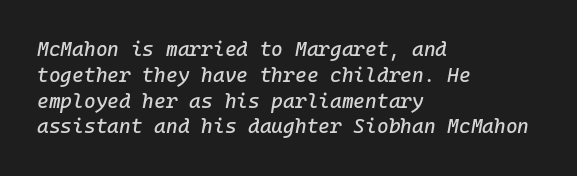
The image shows 20 px text type, italic (leaning right); set left-aligned, normal line spacing (1.29x), normal letter spacing, not underlined.
